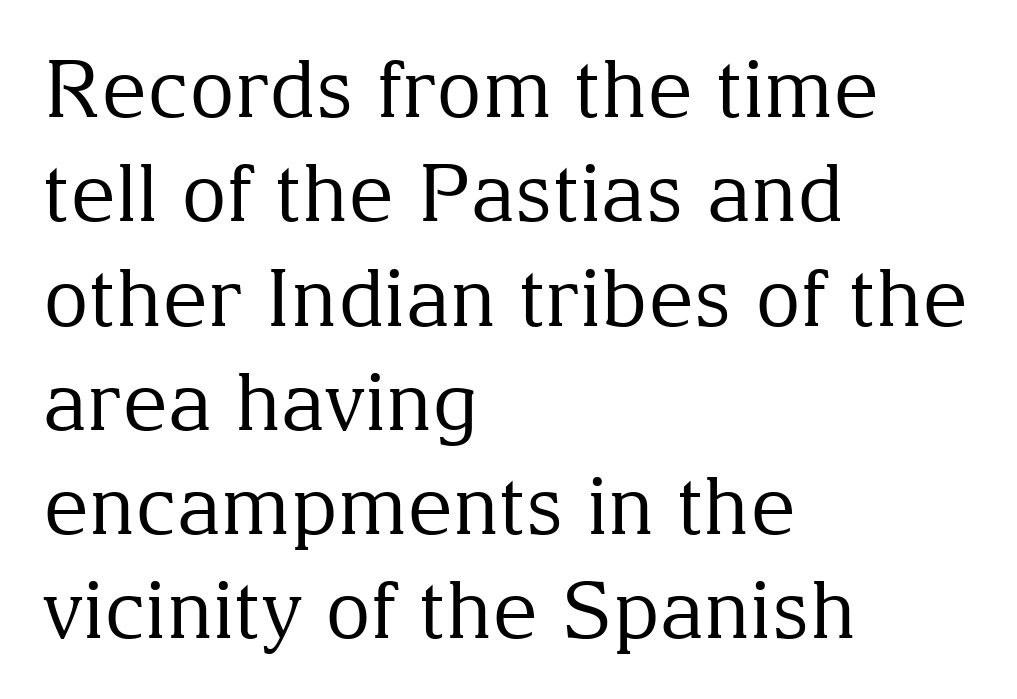
The image shows 79 px regular-weight serif type, upright; set left-aligned, normal line spacing (1.32x), normal letter spacing, not underlined; medium stroke contrast and a medium x-height.
